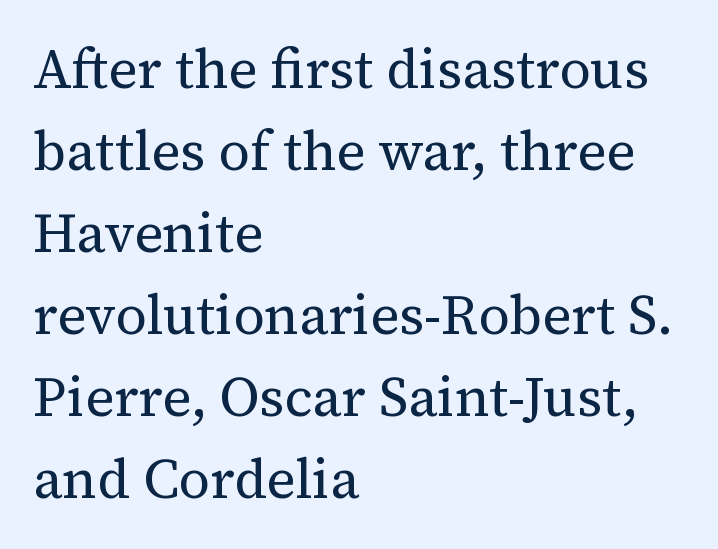
The image shows 55 px regular-weight serif type, upright; set left-aligned, normal line spacing (1.49x), normal letter spacing, not underlined; medium stroke contrast and a medium x-height.
